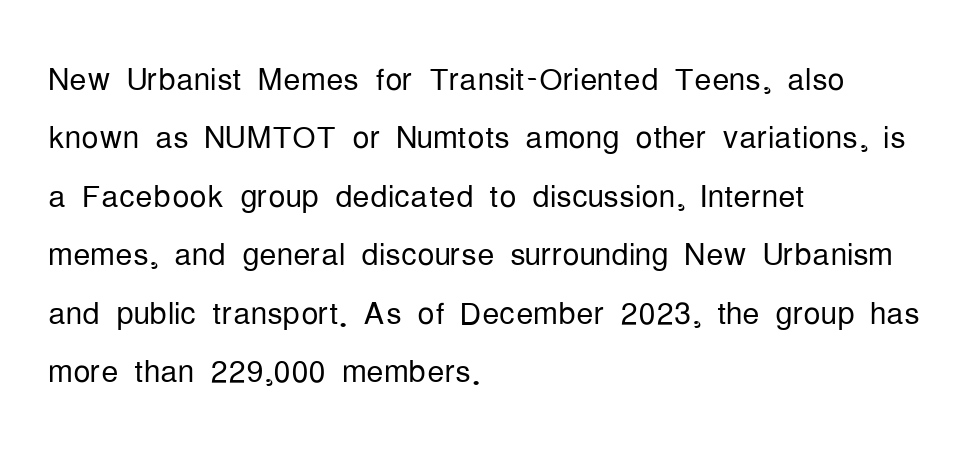
In CSS terms this would be text-align: left. A typesetter would call this zero additional tracking. The axis of the letterforms is exactly vertical. The typeface chosen for these lines omits serifs.
